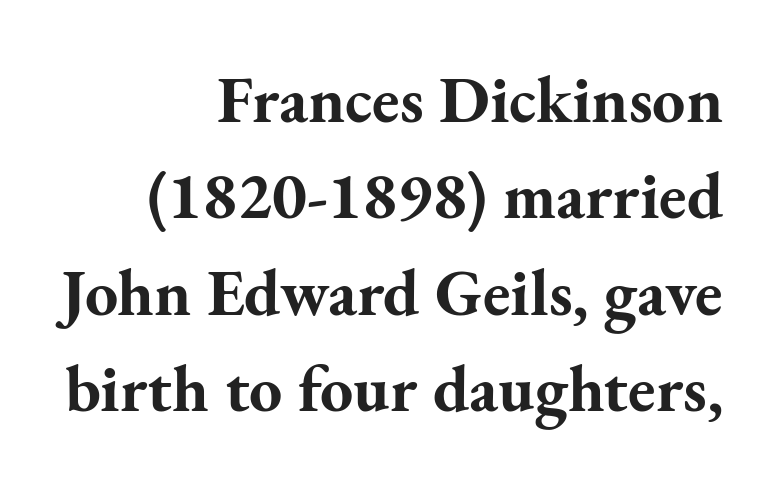
The image shows 66 px bold serif type, upright; set right-aligned, normal line spacing (1.46x), normal letter spacing, not underlined; medium stroke contrast and a small x-height.
